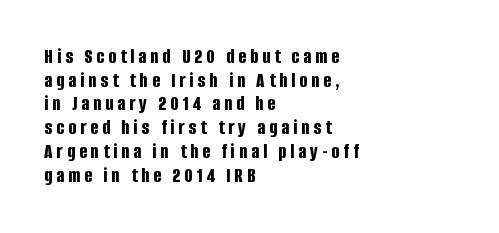
{"italic": "no", "bold": "yes", "underline": "no", "align": "left", "line_spacing": "tight", "line_spacing_ratio": 1.13, "glyph_px": 21}
